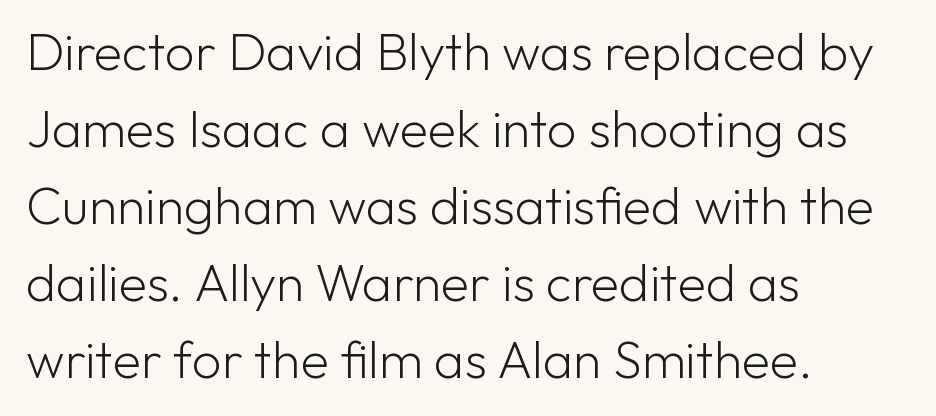
The image shows 52 px light sans-serif type, upright; set left-aligned, normal line spacing (1.48x), normal letter spacing, not underlined; low stroke contrast and a medium x-height.
